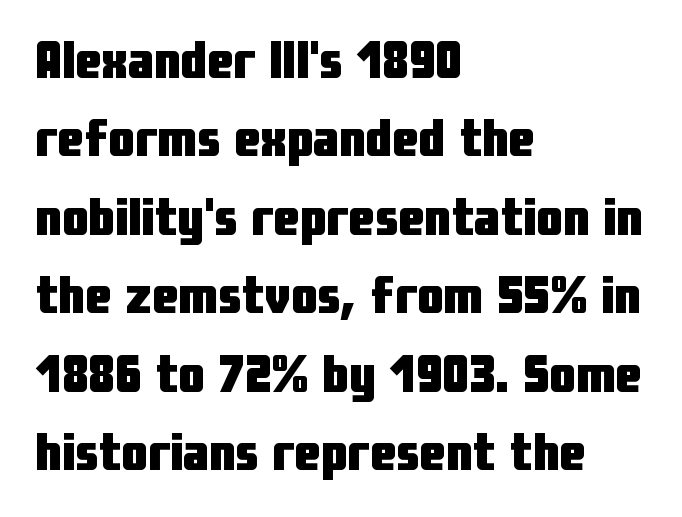
Students, note that the glyphs here touch the page at normal intervals. The rendering shows plain stroke endings on the letterforms — a sans-serif design. Caption: multi-line text, flush left, ragged right. These lines are rendered in a variable-pitch font.
